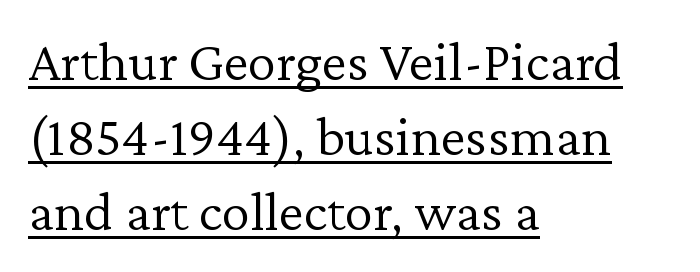
The compositor pushed each line to the left boundary. The font's upright variant was chosen for this text. No heavy texture on the line: the type isn't bold. Quick note: underline on. The rendering uses natural spacing where letterforms have individual widths.
